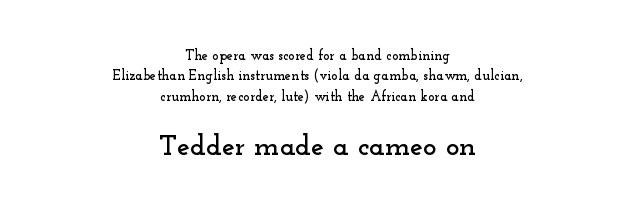
Q: Is the text italic (slanted)? A: No, it is upright.
Q: Is the typeface a serif or a sans-serif typeface? A: Serif.
Q: Is the text underlined? A: No.
Q: How is the paragraph aligned? A: Centered.
Q: Is the spacing between letters normal or unusually wide? A: Normal.
Q: Is the spacing between lines tight, normal or loose? A: Normal.
Q: Which block of text is set in a larger size, the first (top) or the second (bottom)? A: The second (bottom) one.
Q: Width (condensed, normal, or wide)? A: Wide.
Q: Stroke contrast? A: Low.
Q: x-height? A: Small.
Q: Monospaced? A: No.
